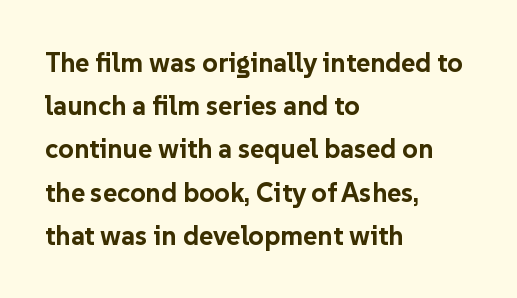
Layout note: lines flush left. Decoration check: the copy has no underline. Each new line begins a customary step beneath the previous one. The characters look thick and weighty, a clear bold. Do the letters lean? They stand straight.
